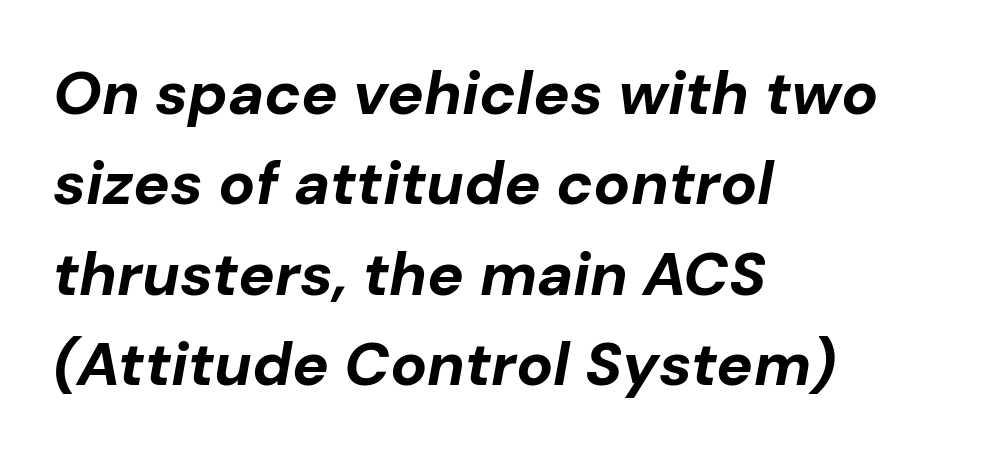
{"italic": "yes", "lean": "right", "slant_degrees": 10, "bold": "yes", "weight": "bold", "width": "normal", "stroke_contrast": "low", "x_height": "medium", "monospaced": "no", "underline": "no", "align": "left", "line_spacing": "normal", "line_spacing_ratio": 1.48, "letter_spacing": "normal", "letter_spacing_em": 0.0, "glyph_px": 61}
